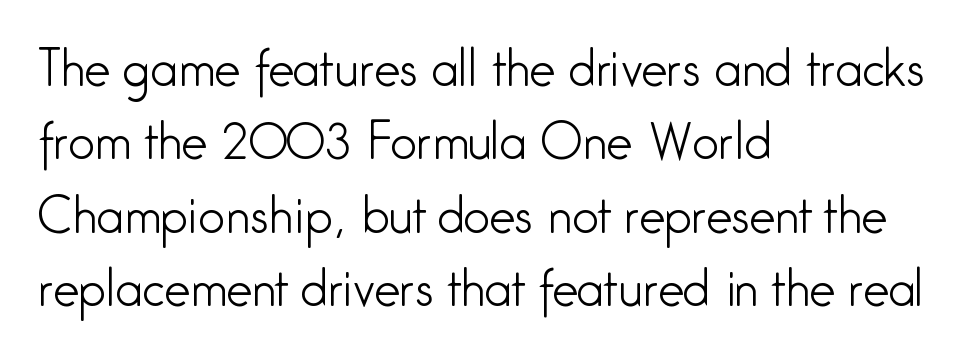
{"serif": "no", "italic": "no", "bold": "no", "weight": "light", "width": "condensed", "stroke_contrast": "low", "x_height": "medium", "monospaced": "no", "underline": "no", "align": "left", "line_spacing": "normal", "line_spacing_ratio": 1.56, "letter_spacing": "normal", "letter_spacing_em": 0.0, "glyph_px": 47}
